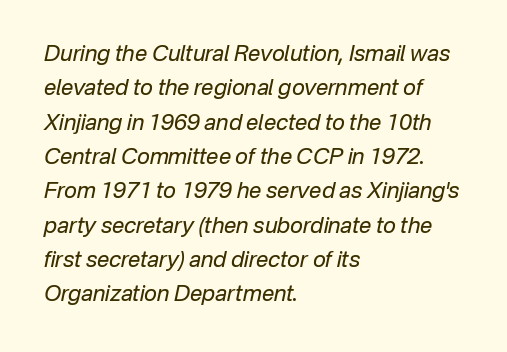
Q: Is the text bold? A: No.
Q: Is the text italic (slanted)? A: Yes, it leans right by about 12 degrees.
Q: Is the text underlined? A: No.
Q: How is the paragraph aligned? A: Left-aligned.
Q: Is the spacing between letters normal or unusually wide? A: Normal.
Q: Is the spacing between lines tight, normal or loose? A: Normal.
